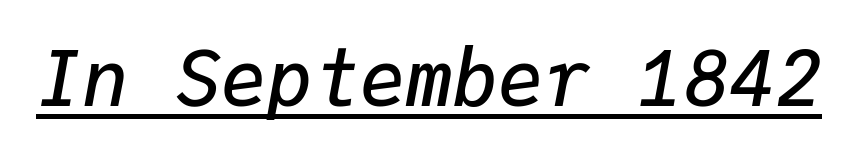
If you drew a line through each stem, it would be angled. Here the glyphs are tracked normally, forming tight word shapes. Caption: lettering with a line underneath. Every letter is mildly thick-stroked: semibold rather than bold. Fixed-width glyphs throughout — classic coding-font behaviour.
